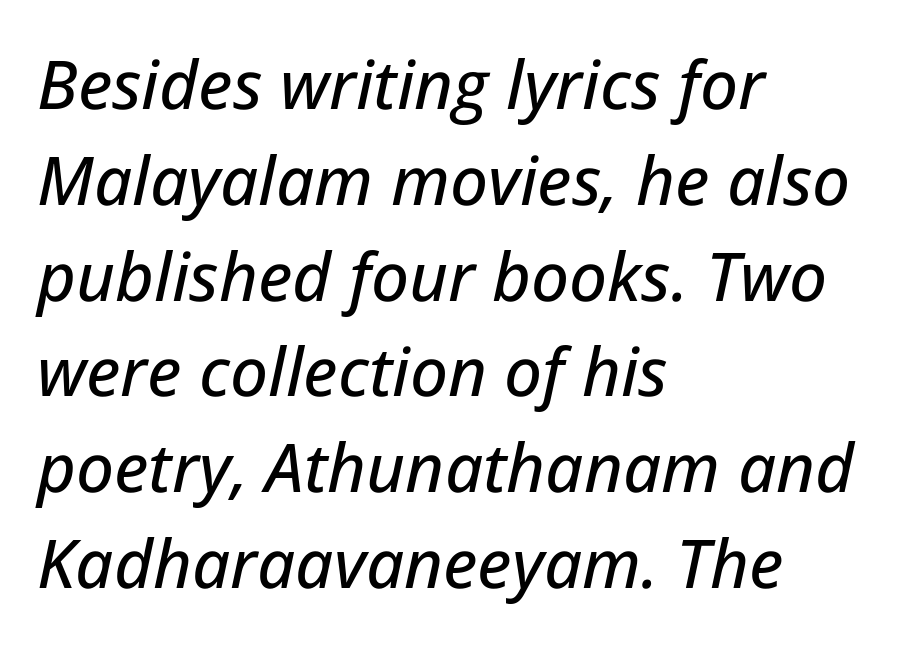
Descender tails drop into unmarked territory. Visually the block forms a straight wall on the left and a jagged coastline on the right. Italic? Definitely — the glyphs are oblique. The rendering uses a moderate line-height, typical for paragraphs. These lines keep a tight, regular rhythm from letter to letter.
